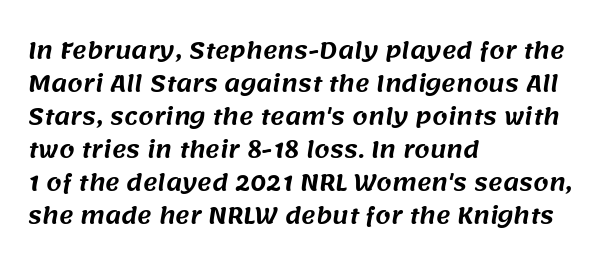
The image shows 22 px text type; set left-aligned, normal line spacing (1.5x), normal letter spacing, not underlined.
